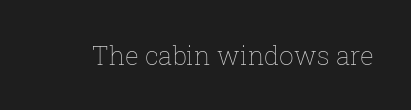
The image shows 26 px text type, upright; set normal letter spacing, not underlined.
